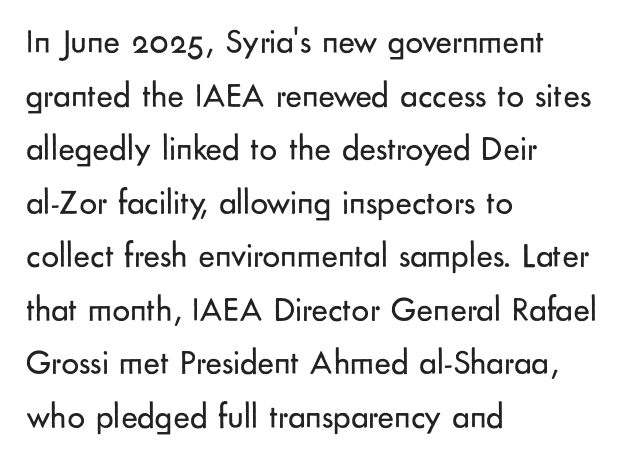
The space directly below the letters is spotless. Each letter keeps its own natural width here, so spacing adapts to shape. Whoever set this chose a conventional vertical rhythm. Letterform terminals end flat and unadorned throughout the passage. If you drew a ruler down the left edge, every line would touch it. A typesetter would mark this as roman, not italic.
